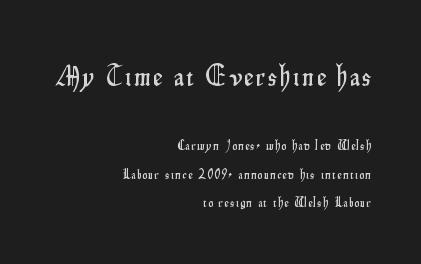
Q: Is the text italic (slanted)? A: No, it is upright.
Q: Is the typeface a serif or a sans-serif typeface? A: Sans-serif.
Q: Is the text underlined? A: No.
Q: How is the paragraph aligned? A: Right-aligned.
Q: Is the spacing between lines tight, normal or loose? A: Loose.
Q: Which block of text is set in a larger size, the first (top) or the second (bottom)? A: The first (top) one.
Q: Width (condensed, normal, or wide)? A: Condensed.
Q: Stroke contrast? A: Low.
Q: x-height? A: Small.
Q: Monospaced? A: No.
